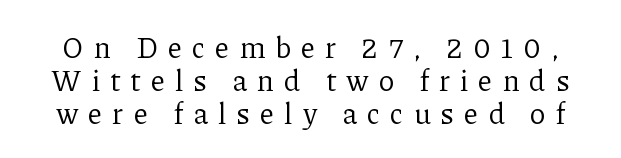
The image shows 29 px regular-weight serif type, upright; set tight line spacing (1.13x), unusually wide letter spacing (+0.34 em), not underlined; low stroke contrast and a medium x-height.
